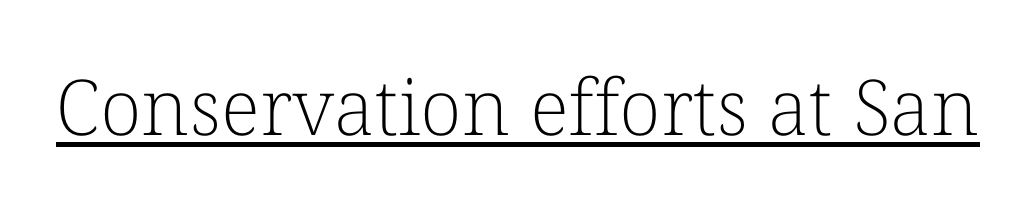
{"serif": "yes", "italic": "no", "bold": "no", "weight": "light", "width": "normal", "stroke_contrast": "low", "x_height": "medium", "monospaced": "no", "underline": "yes", "letter_spacing": "normal", "letter_spacing_em": 0.0, "glyph_px": 77}
